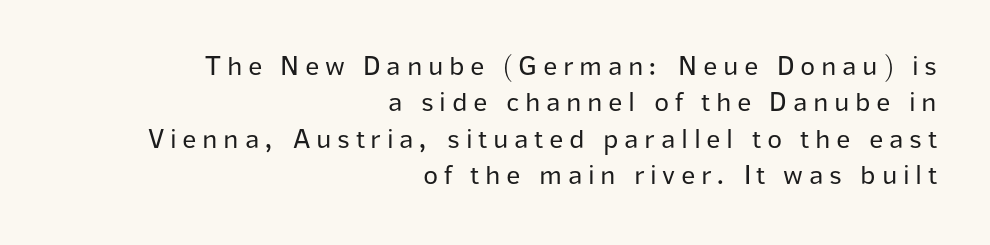
The image shows 28 px regular-weight sans-serif type, upright; set right-aligned, normal line spacing (1.3x), unusually wide letter spacing (+0.2 em), not underlined; low stroke contrast and a medium x-height.
